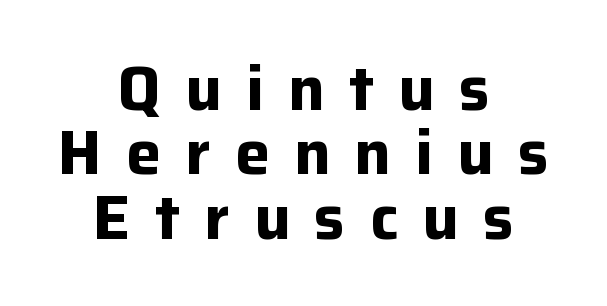
A student would call this center alignment; a typographer would say set centered. Notice how descenders almost collide with the ascenders below — that's tight leading. This sample has the flowing, uneven cadence of proportional lettering. Examine the stroke ends and you'll find no serifs.
